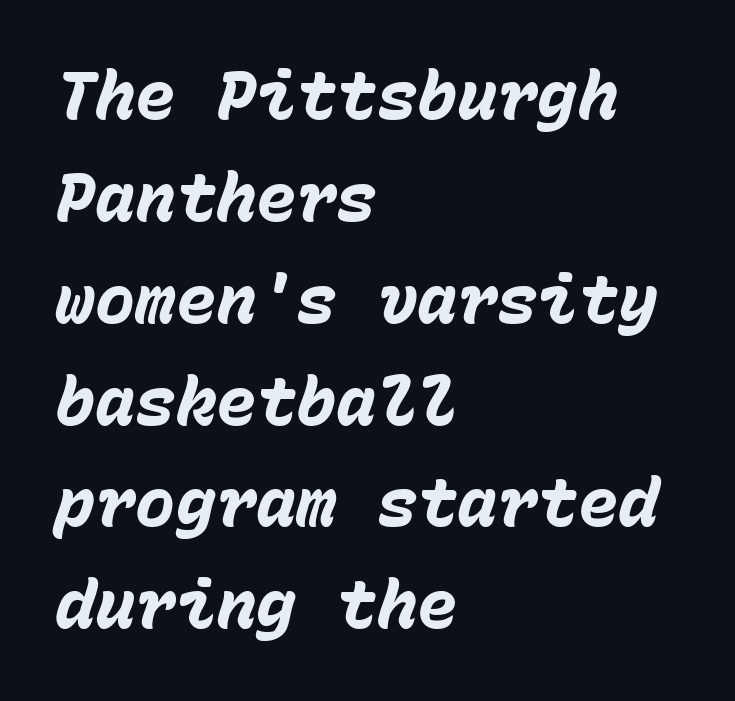
Q: Is the text bold? A: Yes.
Q: Is the text italic (slanted)? A: Yes, it leans right by about 15 degrees.
Q: Is the text underlined? A: No.
Q: How is the paragraph aligned? A: Left-aligned.
Q: Is the spacing between letters normal or unusually wide? A: Normal.
Q: Is the spacing between lines tight, normal or loose? A: Normal.
Q: Width (condensed, normal, or wide)? A: Normal.
Q: Stroke contrast? A: Low.
Q: x-height? A: Medium.
Q: Monospaced? A: Yes.
